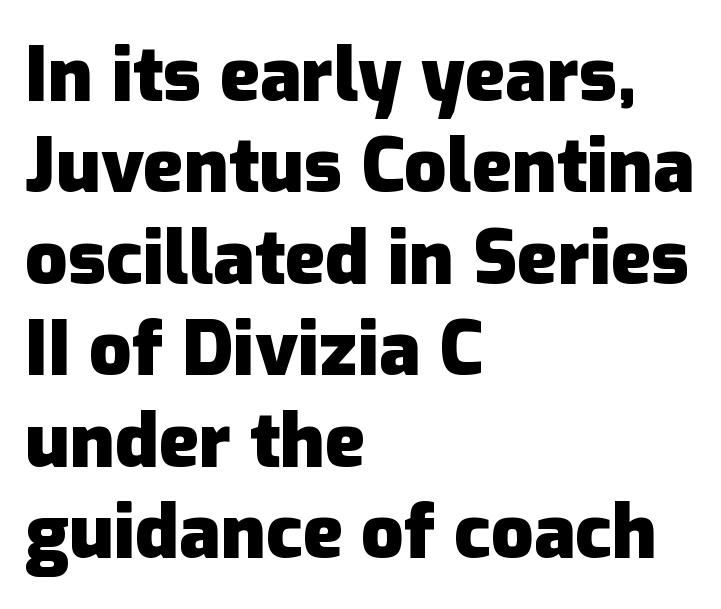
The image shows 75 px heavy sans-serif type, upright; set left-aligned, line spacing 1.22x, normal letter spacing, not underlined; low stroke contrast and a medium x-height.
